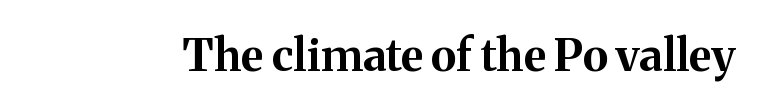
{"serif": "yes", "italic": "no", "bold": "yes", "weight": "bold", "width": "normal", "stroke_contrast": "medium", "x_height": "medium", "monospaced": "no", "underline": "no", "letter_spacing": "normal", "letter_spacing_em": 0.0, "glyph_px": 45}
